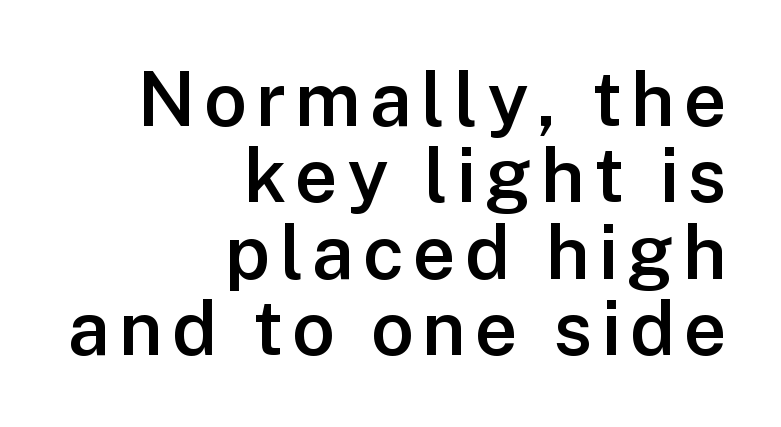
Q: Is the text bold? A: Semi-bold.
Q: Is the text italic (slanted)? A: No, it is upright.
Q: Is the typeface a serif or a sans-serif typeface? A: Sans-serif.
Q: Is the text underlined? A: No.
Q: How is the paragraph aligned? A: Right-aligned.
Q: Is the spacing between lines tight, normal or loose? A: Tight.
Q: Width (condensed, normal, or wide)? A: Normal.
Q: Stroke contrast? A: Low.
Q: x-height? A: Medium.
Q: Monospaced? A: No.
